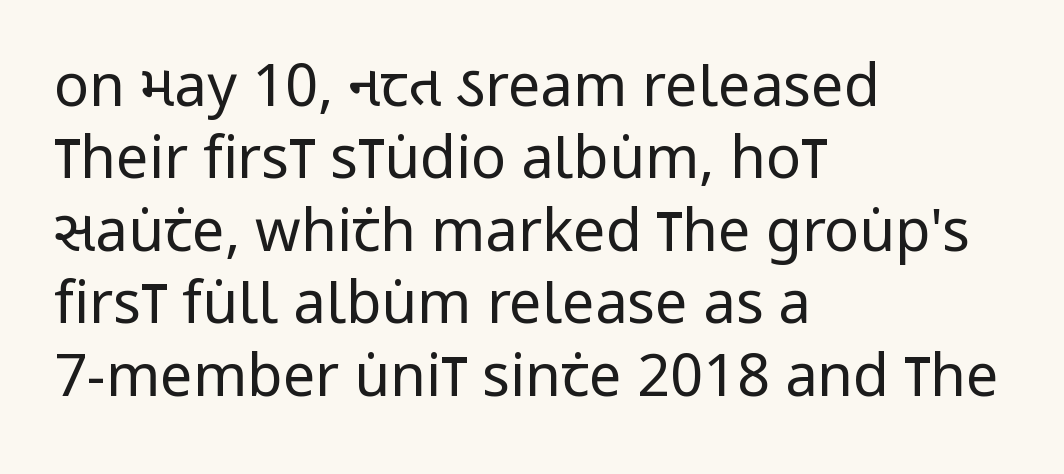
Q: Is the text bold? A: No.
Q: Is the text italic (slanted)? A: No, it is upright.
Q: Is the typeface a serif or a sans-serif typeface? A: Sans-serif.
Q: Is the text underlined? A: No.
Q: How is the paragraph aligned? A: Left-aligned.
Q: Is the spacing between letters normal or unusually wide? A: Normal.
Q: Is the spacing between lines tight, normal or loose? A: Normal.
Q: Width (condensed, normal, or wide)? A: Condensed.
Q: Stroke contrast? A: Low.
Q: x-height? A: Large.
Q: Monospaced? A: No.
